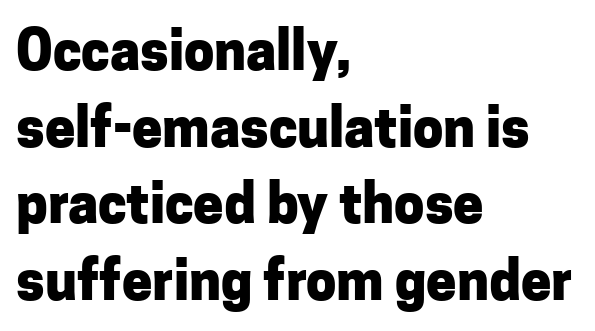
{"serif": "no", "italic": "no", "bold": "yes", "weight": "heavy", "width": "normal", "stroke_contrast": "low", "x_height": "medium", "monospaced": "no", "underline": "no", "align": "left", "line_spacing": "normal", "line_spacing_ratio": 1.42, "letter_spacing": "normal", "letter_spacing_em": 0.0, "glyph_px": 54}
